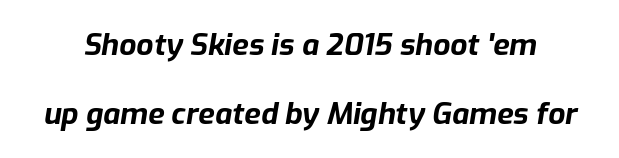
A typesetter would call this proportional, since set widths differ per character. Does extra space separate the letters? No, they use regular spacing. The gap between lines stays unmarked. Typographic density is high because the face is bold. This block would shrink considerably if given ordinary leading; it's expanded now.
